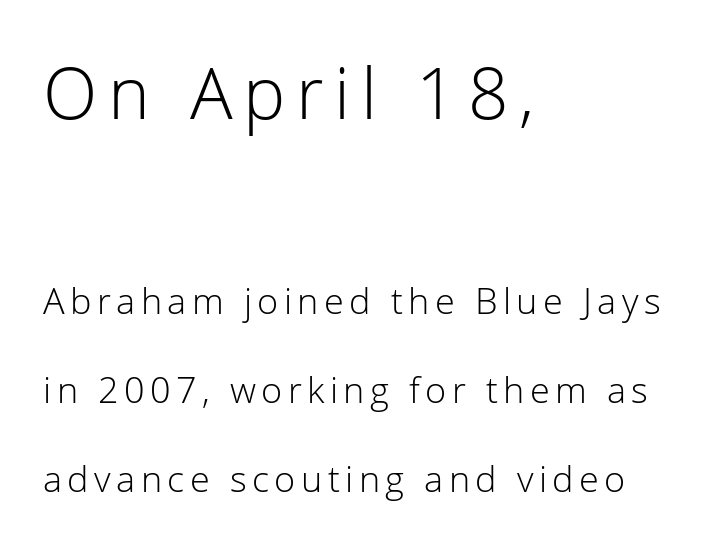
Q: Is the text bold? A: No.
Q: Is the text italic (slanted)? A: No, it is upright.
Q: Is the typeface a serif or a sans-serif typeface? A: Sans-serif.
Q: Is the text underlined? A: No.
Q: How is the paragraph aligned? A: Left-aligned.
Q: Is the spacing between lines tight, normal or loose? A: Loose.
Q: Which block of text is set in a larger size, the first (top) or the second (bottom)? A: The first (top) one.
Q: Width (condensed, normal, or wide)? A: Normal.
Q: Stroke contrast? A: Low.
Q: x-height? A: Medium.
Q: Monospaced? A: No.
